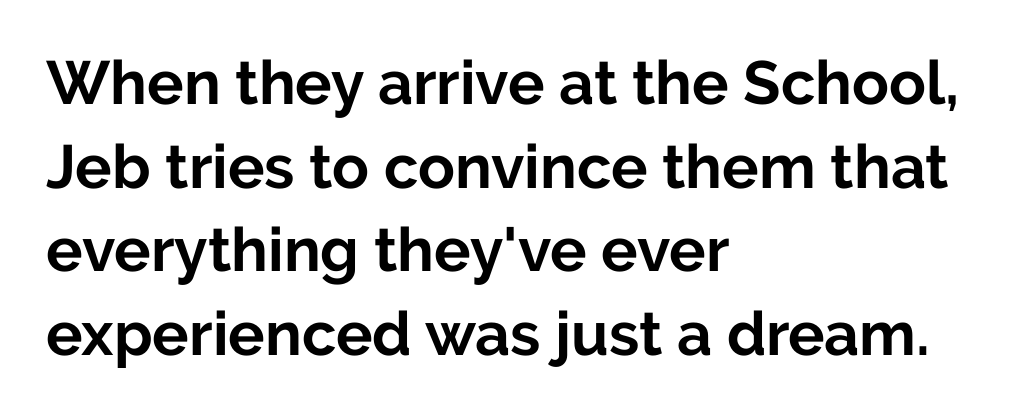
Is this a fixed-width face? No — the glyphs have proportional, varying widths. Underlining? Definitely not there. Note: no serifs on the glyphs. Posture: vertical. Interline gaps are of average width in this sample. Is the block centered? No — it sits flush against the left margin.
